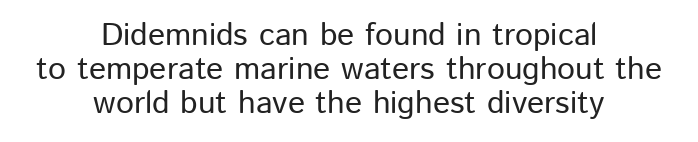
The image shows 32 px sans-serif type, upright; set centered, tight line spacing (1.07x), normal letter spacing, not underlined; low stroke contrast and a medium x-height.
